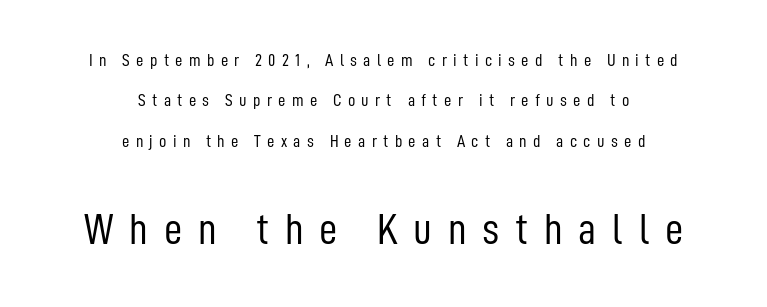
Q: Is the text bold? A: No.
Q: Is the text italic (slanted)? A: No, it is upright.
Q: Is the typeface a serif or a sans-serif typeface? A: Sans-serif.
Q: Is the text underlined? A: No.
Q: How is the paragraph aligned? A: Centered.
Q: Is the spacing between letters normal or unusually wide? A: Unusually wide.
Q: Is the spacing between lines tight, normal or loose? A: Loose.
Q: Which block of text is set in a larger size, the first (top) or the second (bottom)? A: The second (bottom) one.
Q: Width (condensed, normal, or wide)? A: Condensed.
Q: Stroke contrast? A: Low.
Q: x-height? A: Medium.
Q: Monospaced? A: No.
